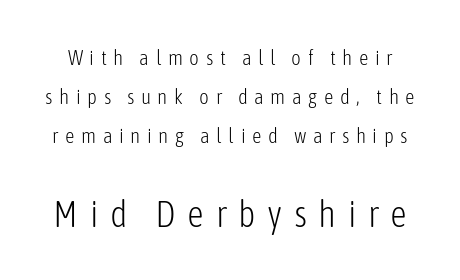
Q: Is the text bold? A: No.
Q: Is the text italic (slanted)? A: No, it is upright.
Q: Is the typeface a serif or a sans-serif typeface? A: Sans-serif.
Q: Is the text underlined? A: No.
Q: Is the spacing between letters normal or unusually wide? A: Unusually wide.
Q: Which block of text is set in a larger size, the first (top) or the second (bottom)? A: The second (bottom) one.
Q: Width (condensed, normal, or wide)? A: Condensed.
Q: Stroke contrast? A: Low.
Q: x-height? A: Medium.
Q: Monospaced? A: No.
